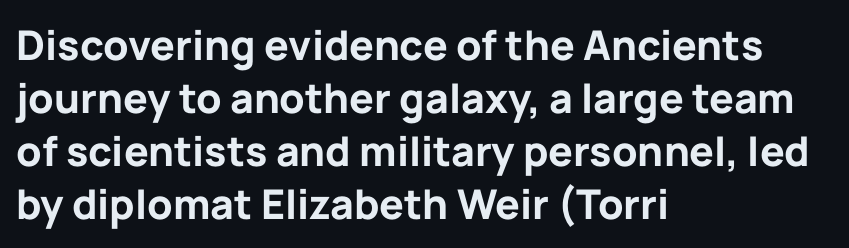
Q: Is the text bold? A: Yes.
Q: Is the text italic (slanted)? A: No, it is upright.
Q: Is the typeface a serif or a sans-serif typeface? A: Sans-serif.
Q: Is the text underlined? A: No.
Q: How is the paragraph aligned? A: Left-aligned.
Q: Is the spacing between letters normal or unusually wide? A: Normal.
Q: Is the spacing between lines tight, normal or loose? A: Normal.
Q: Width (condensed, normal, or wide)? A: Normal.
Q: Stroke contrast? A: Low.
Q: x-height? A: Medium.
Q: Monospaced? A: No.
